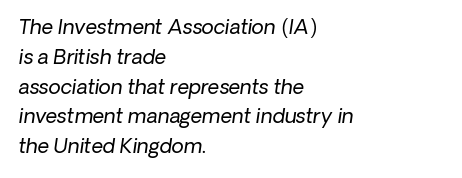
{"italic": "yes", "lean": "right", "slant_degrees": 8, "bold": "no", "underline": "no", "align": "left", "line_spacing": "normal", "line_spacing_ratio": 1.49, "letter_spacing": "normal", "letter_spacing_em": 0.0, "glyph_px": 20}
